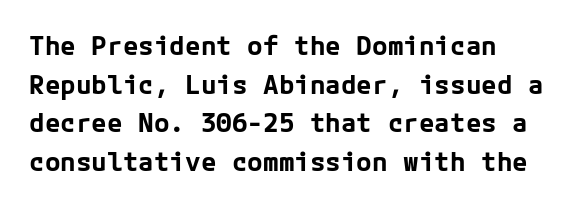
Q: Is the text bold? A: Yes.
Q: Is the text italic (slanted)? A: No, it is upright.
Q: Is the text underlined? A: No.
Q: How is the paragraph aligned? A: Left-aligned.
Q: Is the spacing between letters normal or unusually wide? A: Normal.
Q: Is the spacing between lines tight, normal or loose? A: Normal.
